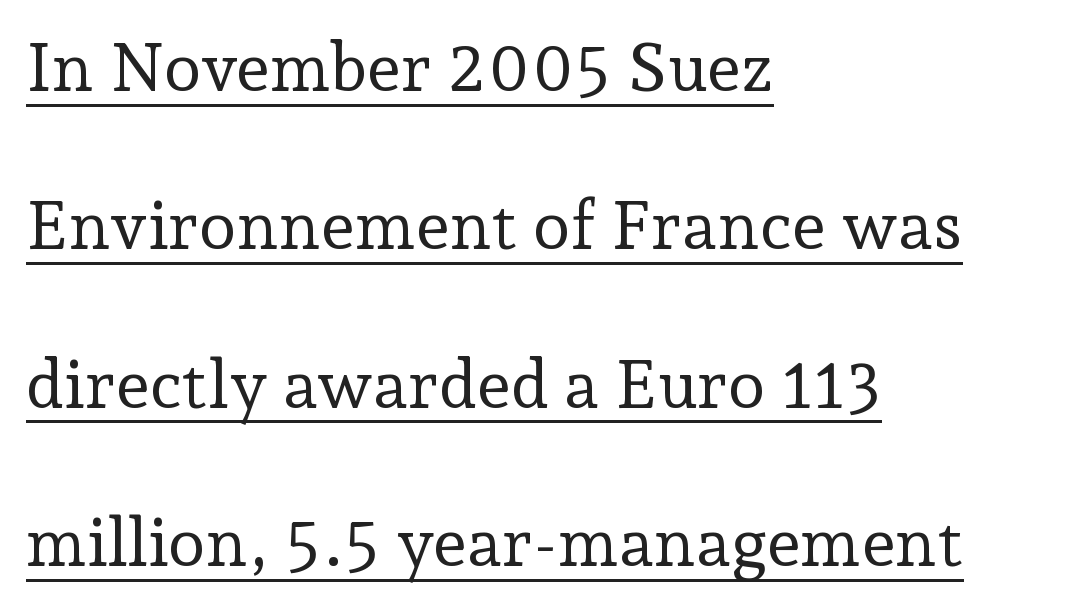
The image shows 68 px regular-weight serif type, upright; set left-aligned, loose line spacing (2.33x), normal letter spacing, underlined; low stroke contrast and a medium x-height.
